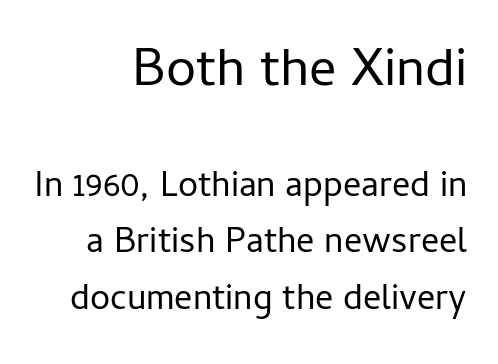
The image shows 54 px regular-weight sans-serif type, upright; set right-aligned, normal line spacing (1.58x), normal letter spacing, not underlined; the first (top) block is 1.5x larger; low stroke contrast and a medium x-height.
